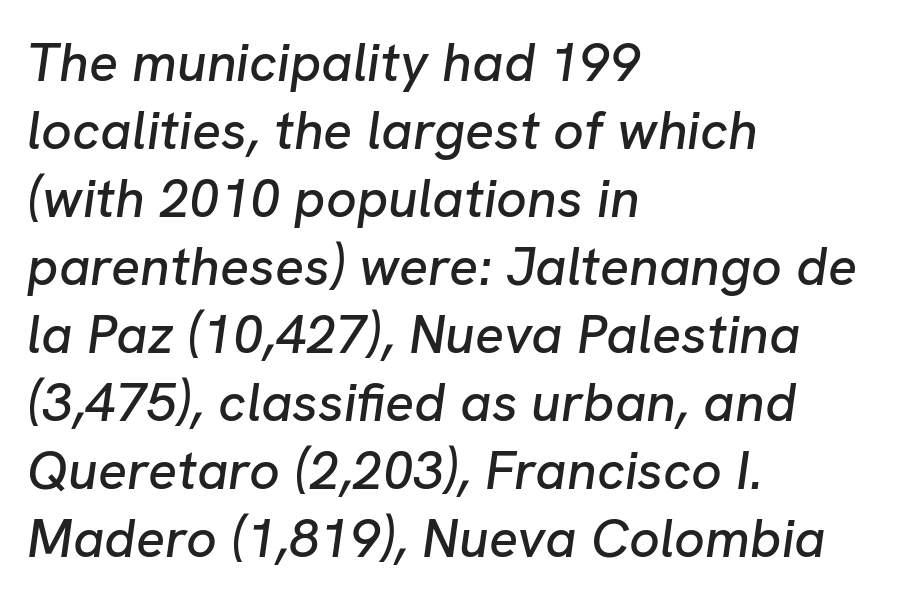
Q: Is the text italic (slanted)? A: Yes, it leans right by about 8 degrees.
Q: Is the text underlined? A: No.
Q: How is the paragraph aligned? A: Left-aligned.
Q: Is the spacing between letters normal or unusually wide? A: Normal.
Q: Is the spacing between lines tight, normal or loose? A: Normal.
Q: Width (condensed, normal, or wide)? A: Normal.
Q: Stroke contrast? A: Low.
Q: x-height? A: Medium.
Q: Monospaced? A: No.
